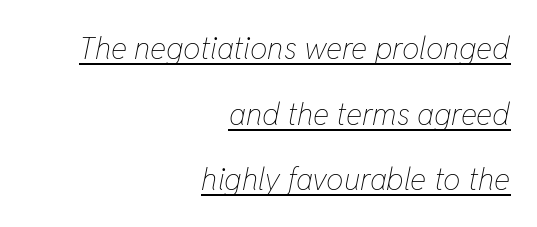
The image shows 31 px thin, condensed type, italic (leaning right); set right-aligned, loose line spacing (2.12x), normal letter spacing, underlined; low stroke contrast and a medium x-height.
